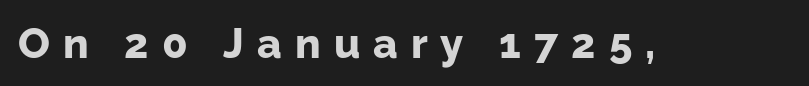
The image shows 42 px bold sans-serif type, upright; set unusually wide letter spacing (+0.31 em), not underlined; low stroke contrast and a medium x-height.
